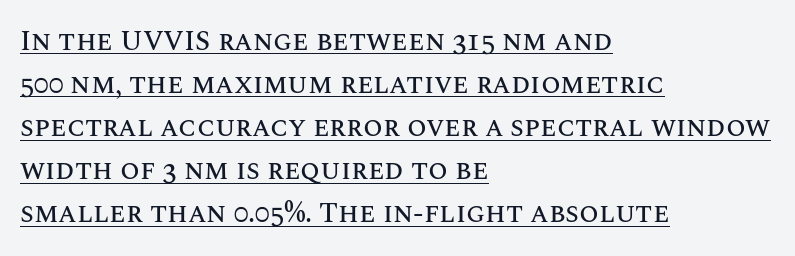
The image shows 28 px text type, upright; set left-aligned, normal line spacing (1.54x), normal letter spacing, underlined; medium stroke contrast and a large x-height.
